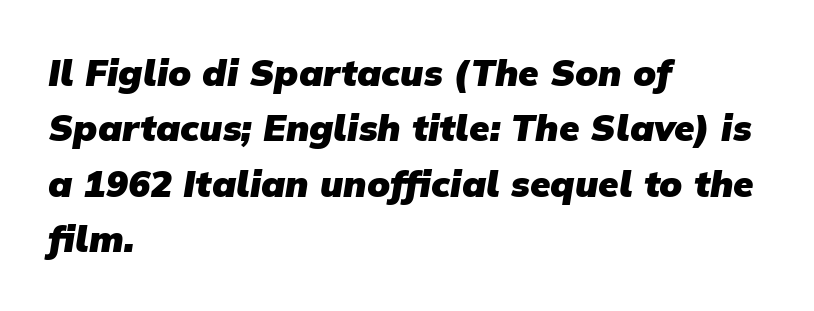
The image shows 37 px heavy sans-serif type; set left-aligned, normal line spacing (1.5x), normal letter spacing, not underlined; low stroke contrast and a medium x-height.
